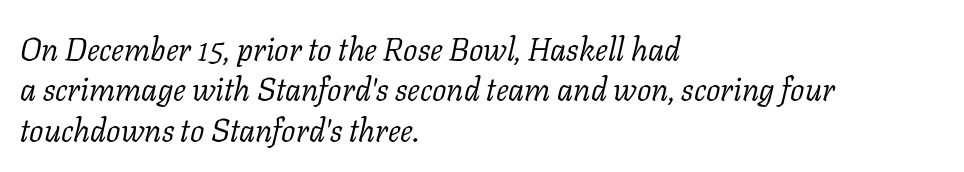
{"serif": "yes", "italic": "yes", "lean": "right", "slant_degrees": 11, "bold": "no", "weight": "light", "width": "normal", "stroke_contrast": "low", "x_height": "medium", "monospaced": "no", "underline": "no", "align": "left", "line_spacing": "normal", "line_spacing_ratio": 1.26, "letter_spacing": "normal", "letter_spacing_em": 0.0, "glyph_px": 32}
